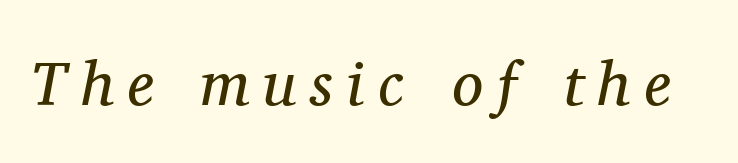
The image shows 62 px regular-weight serif type, italic (leaning right); set unusually wide letter spacing (+0.23 em), not underlined; medium stroke contrast and a medium x-height.
